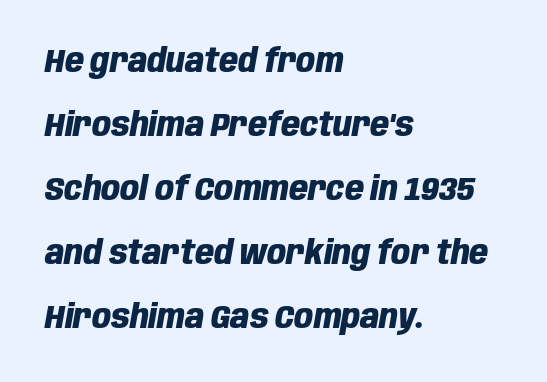
The image shows 33 px heavy, condensed type, italic (leaning right); set left-aligned, loose line spacing (1.94x), normal letter spacing, not underlined; low stroke contrast and a large x-height.
